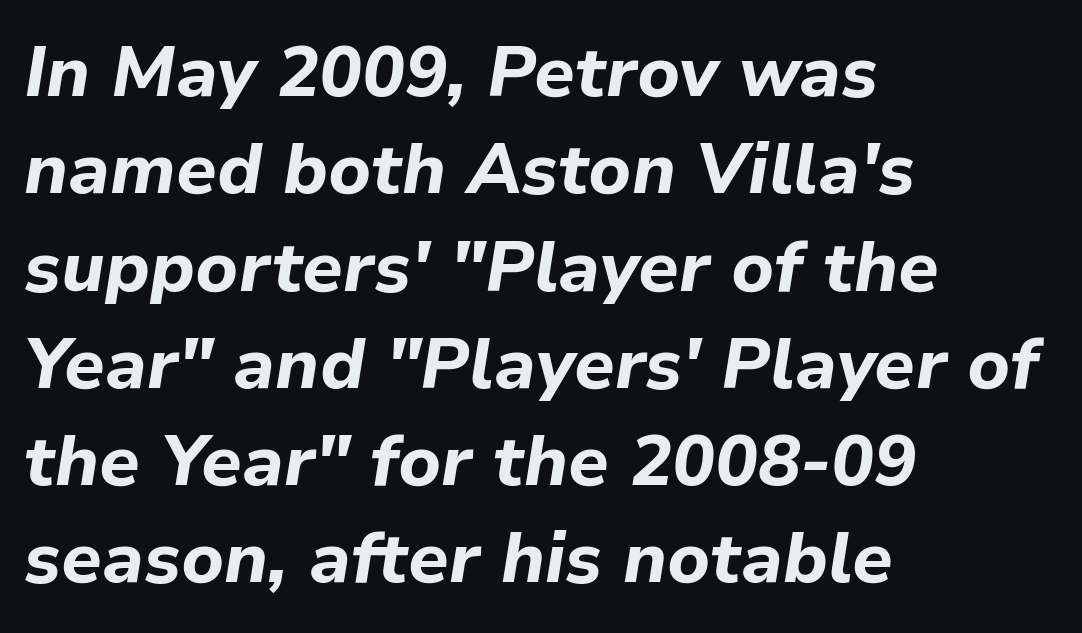
{"italic": "yes", "lean": "right", "slant_degrees": 9, "bold": "yes", "weight": "bold", "width": "normal", "stroke_contrast": "low", "x_height": "medium", "monospaced": "no", "underline": "no", "align": "left", "line_spacing": "normal", "line_spacing_ratio": 1.37, "letter_spacing": "normal", "letter_spacing_em": 0.0, "glyph_px": 71}
